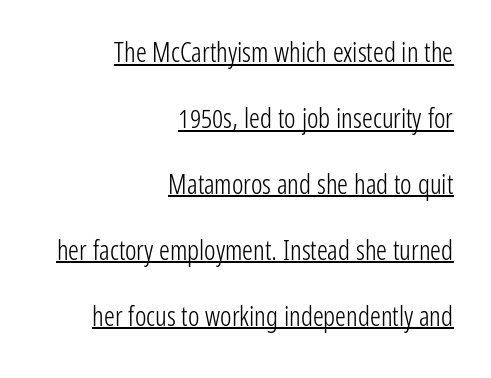
Italic: no, the glyphs are upright roman. How are the letters spaced? Ordinarily, with no added tracking. Unbolded letterforms with no extra heft. Reading down the column, the eye jumps a long way to each next line.
